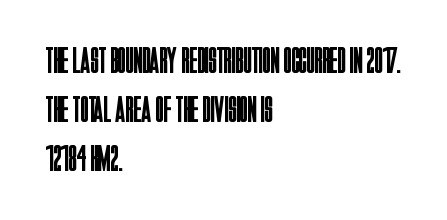
The image shows 37 px regular-weight, condensed sans-serif type, upright; set left-aligned, normal line spacing (1.33x), normal letter spacing, not underlined; low stroke contrast and a large x-height.
